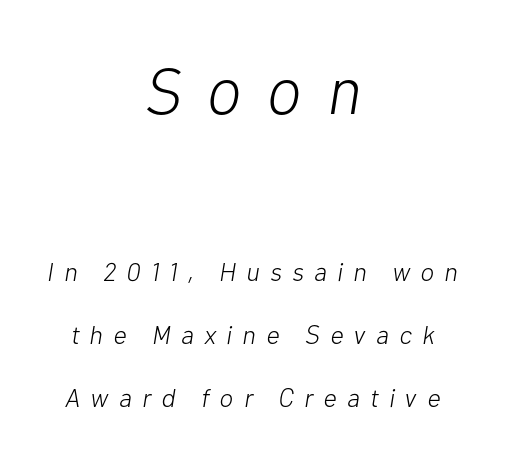
Q: Is the text bold? A: No.
Q: Is the text italic (slanted)? A: Yes, it leans right by about 10 degrees.
Q: Is the text underlined? A: No.
Q: How is the paragraph aligned? A: Centered.
Q: Is the spacing between letters normal or unusually wide? A: Unusually wide.
Q: Is the spacing between lines tight, normal or loose? A: Loose.
Q: Which block of text is set in a larger size, the first (top) or the second (bottom)? A: The first (top) one.
Q: Width (condensed, normal, or wide)? A: Normal.
Q: Stroke contrast? A: Low.
Q: x-height? A: Medium.
Q: Monospaced? A: No.
